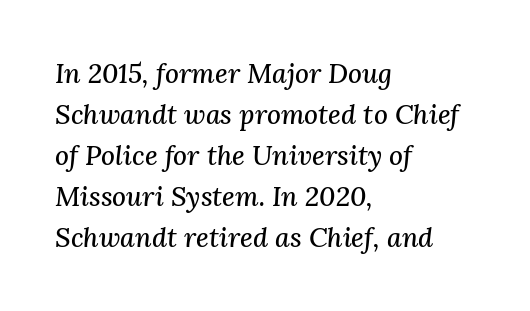
The image shows 27 px text type, italic (leaning right); set left-aligned, normal line spacing (1.52x), normal letter spacing, not underlined.
